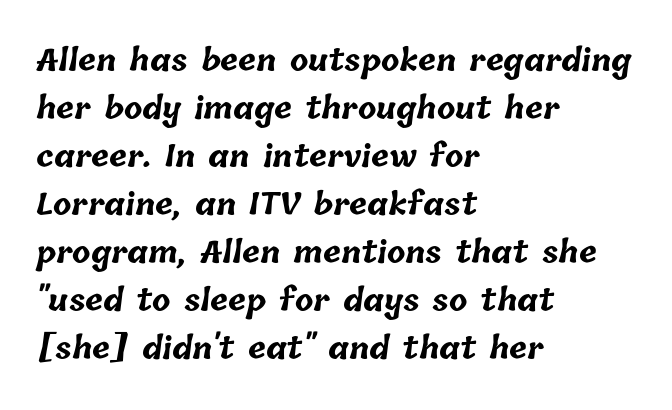
{"bold": "yes", "weight": "bold", "width": "normal", "stroke_contrast": "low", "x_height": "medium", "monospaced": "no", "underline": "no", "align": "left", "line_spacing": "normal", "line_spacing_ratio": 1.6, "letter_spacing": "normal", "letter_spacing_em": 0.0, "glyph_px": 30}
